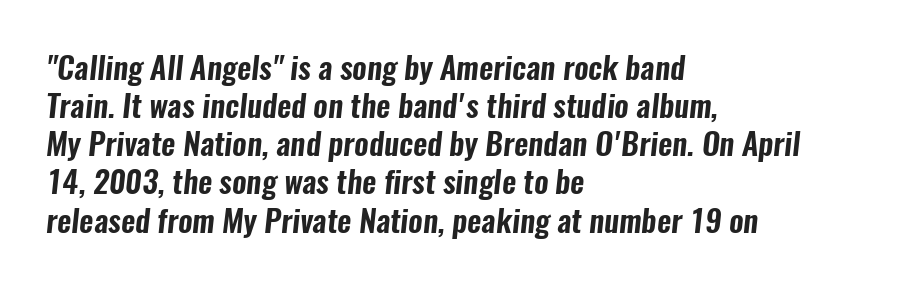
Q: Is the typeface a serif or a sans-serif typeface? A: Sans-serif.
Q: Is the text underlined? A: No.
Q: How is the paragraph aligned? A: Left-aligned.
Q: Is the spacing between letters normal or unusually wide? A: Normal.
Q: Width (condensed, normal, or wide)? A: Condensed.
Q: Stroke contrast? A: Low.
Q: x-height? A: Medium.
Q: Monospaced? A: No.
